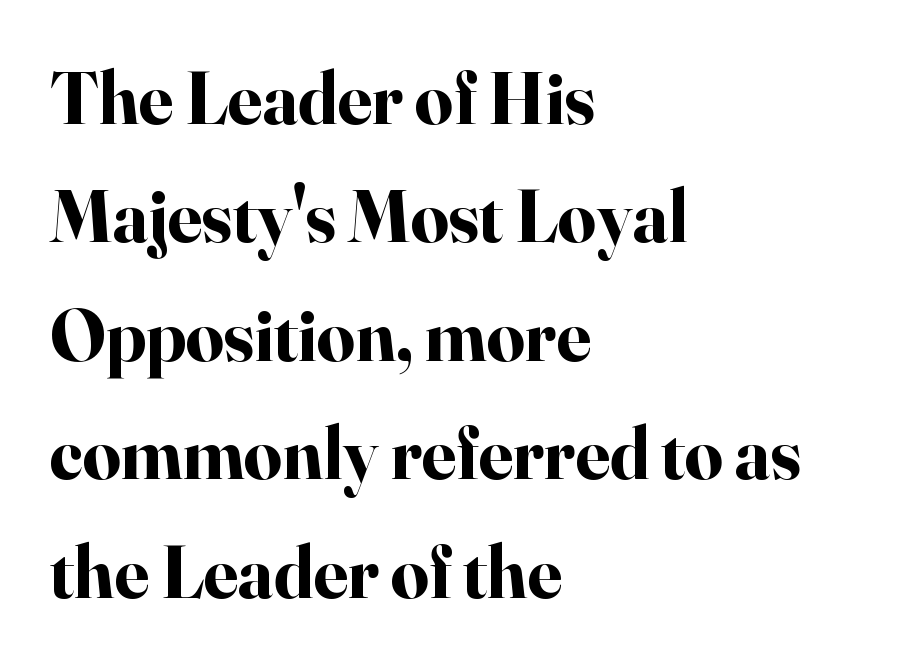
{"serif": "yes", "italic": "no", "bold": "yes", "weight": "bold", "width": "normal", "stroke_contrast": "high", "x_height": "small", "monospaced": "no", "underline": "no", "align": "left", "line_spacing": "normal", "line_spacing_ratio": 1.58, "letter_spacing": "normal", "letter_spacing_em": 0.0, "glyph_px": 75}
